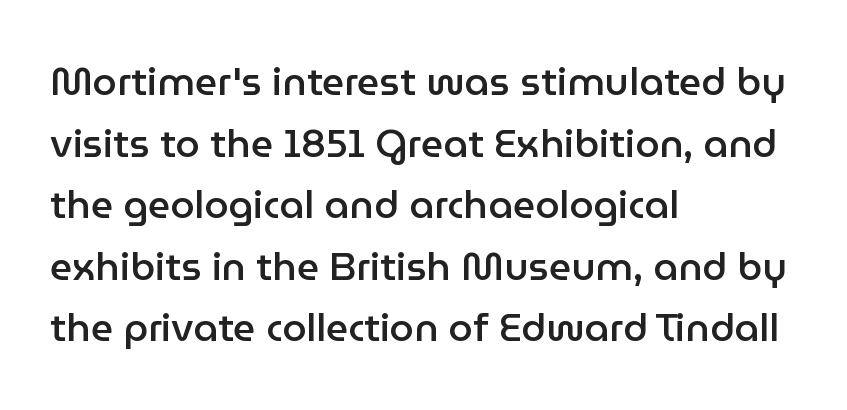
{"serif": "no", "italic": "no", "bold": "semi", "weight": "semibold", "width": "normal", "stroke_contrast": "low", "x_height": "medium", "monospaced": "no", "underline": "no", "align": "left", "line_spacing": "normal", "line_spacing_ratio": 1.58, "letter_spacing": "normal", "letter_spacing_em": 0.0, "glyph_px": 39}
